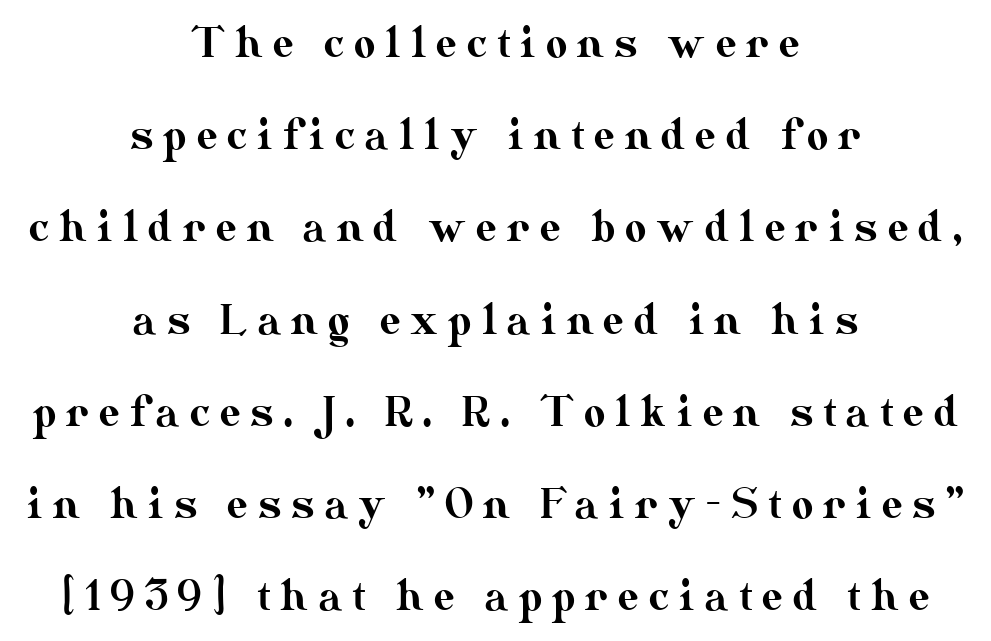
Loose tracking; the words dissolve into strings of separated letters. The face used here is proportionally spaced, like ordinary book or web type. This sample uses an upright cut, with every glyph sitting square on the baseline. Bare-footed words on every line.
